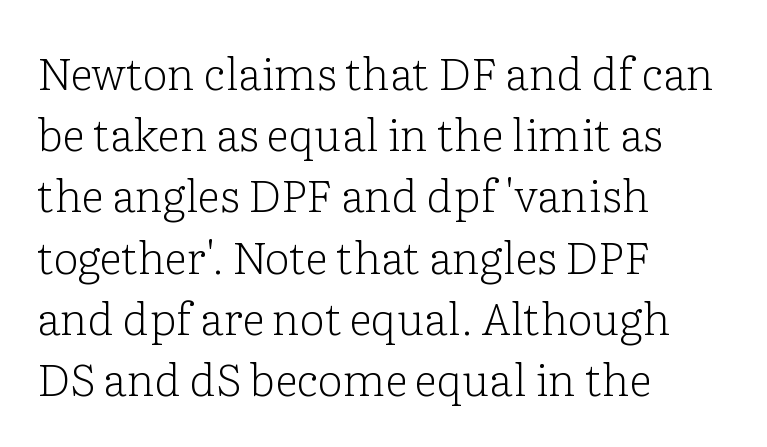
All the whitespace from short lines collects on the right. Notice how descenders clear the ascenders below comfortably — that's standard leading. This sample has the flowing, uneven cadence of proportional lettering. What stands out about the letter spacing? Nothing — it is the standard amount.
